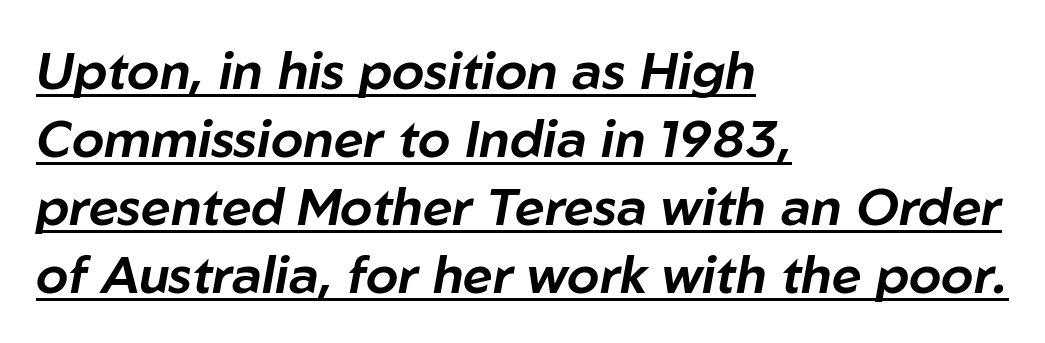
There's an unmistakable incline to the writing here. The typesetter has applied underlining to the passage shown. The face used here is proportionally spaced, like ordinary book or web type. The paragraph has a hard left edge and a soft right edge. Glyph-to-glyph distance matches everyday printed text.
